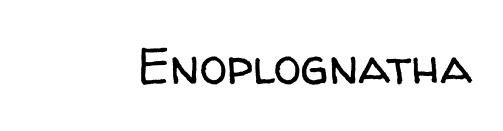
Regarding serifs, this sample does without them. Varying glyph widths throughout — classic text-font behaviour. Vertical stems look standard width or narrower in stroke. This rendering leaves character spacing at its baseline value. This is roman type, the default non-slanted kind.
